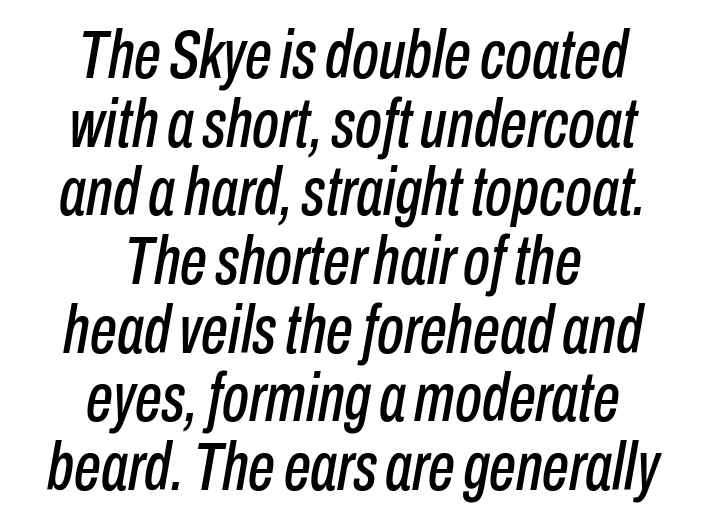
Q: Is the text italic (slanted)? A: Yes, it leans right by about 10 degrees.
Q: Is the text underlined? A: No.
Q: How is the paragraph aligned? A: Centered.
Q: Is the spacing between letters normal or unusually wide? A: Normal.
Q: Is the spacing between lines tight, normal or loose? A: Tight.
Q: Width (condensed, normal, or wide)? A: Condensed.
Q: Stroke contrast? A: Low.
Q: x-height? A: Medium.
Q: Monospaced? A: No.
